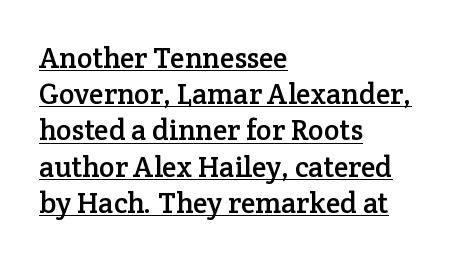
Varying glyph widths throughout — classic text-font behaviour. The lettering stays uniformly vertical, giving the passage a roman look. A normal amount of white space separates one row of letters from the next. How are the letters spaced? Ordinarily, with no added tracking. What decoration does the sample have? An underline.
